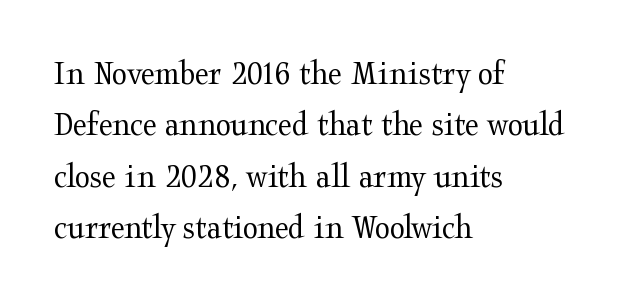
The image shows 35 px regular-weight, wide serif type, upright; set left-aligned, normal line spacing (1.47x), normal letter spacing, not underlined; medium stroke contrast and a medium x-height.
